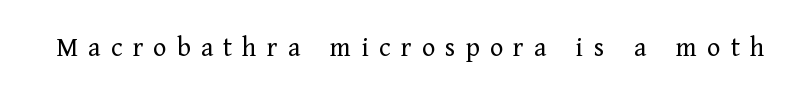
{"serif": "yes", "italic": "no", "bold": "no", "weight": "regular", "width": "normal", "stroke_contrast": "low", "x_height": "medium", "monospaced": "no", "underline": "no", "letter_spacing": "wide", "letter_spacing_em": 0.36, "glyph_px": 28}
